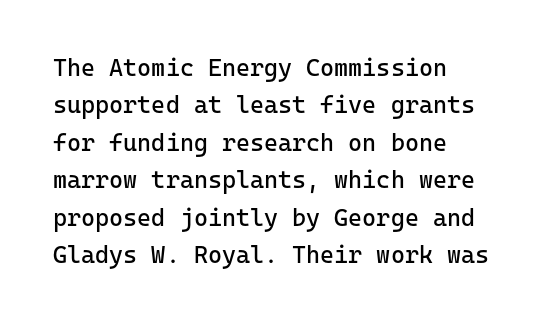
The image shows 24 px text type, upright; set left-aligned, normal line spacing (1.56x), normal letter spacing, not underlined.
